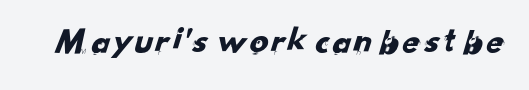
{"serif": "no", "width": "normal", "stroke_contrast": "low", "x_height": "small", "monospaced": "no", "underline": "no", "letter_spacing": "normal", "letter_spacing_em": 0.0, "glyph_px": 37}
